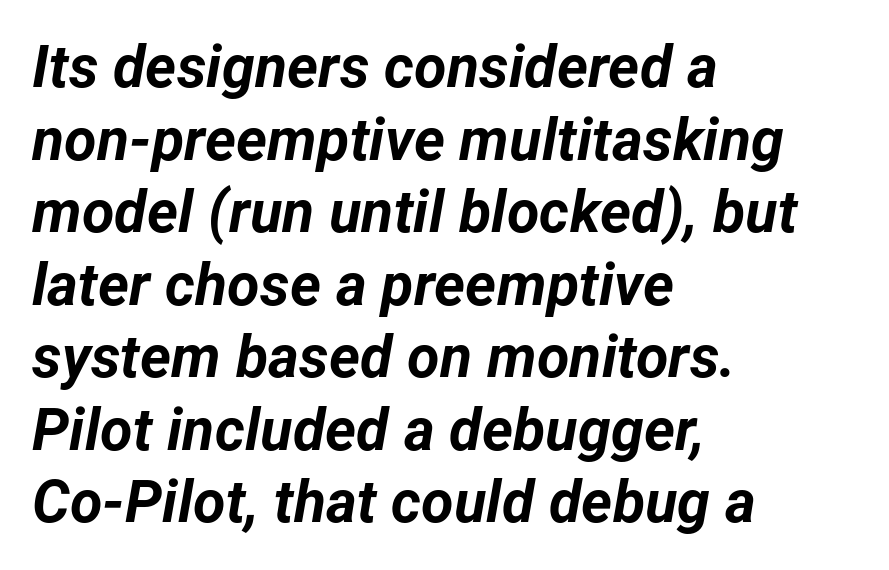
Q: Is the text bold? A: Yes.
Q: Is the text italic (slanted)? A: Yes, it leans right by about 12 degrees.
Q: Is the text underlined? A: No.
Q: How is the paragraph aligned? A: Left-aligned.
Q: Is the spacing between letters normal or unusually wide? A: Normal.
Q: Width (condensed, normal, or wide)? A: Normal.
Q: Stroke contrast? A: Low.
Q: x-height? A: Medium.
Q: Monospaced? A: No.
